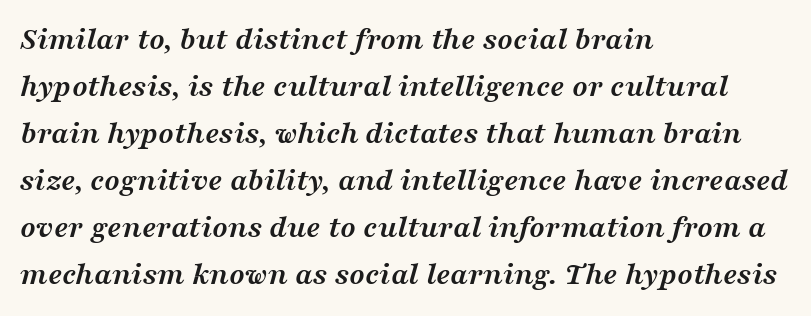
Q: Is the text bold? A: Yes.
Q: Is the text italic (slanted)? A: Yes, it leans right by about 16 degrees.
Q: Is the typeface a serif or a sans-serif typeface? A: Serif.
Q: Is the text underlined? A: No.
Q: How is the paragraph aligned? A: Left-aligned.
Q: Is the spacing between letters normal or unusually wide? A: Normal.
Q: Is the spacing between lines tight, normal or loose? A: Normal.
Q: Width (condensed, normal, or wide)? A: Wide.
Q: Stroke contrast? A: Medium.
Q: x-height? A: Medium.
Q: Monospaced? A: No.
